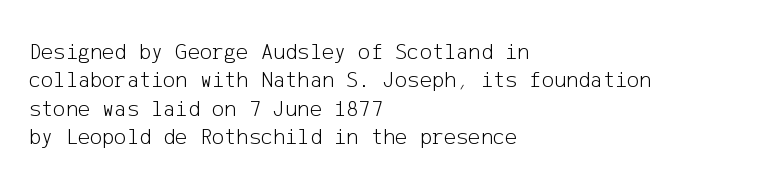
{"italic": "no", "bold": "no", "underline": "no", "align": "left", "line_spacing_ratio": 1.23, "letter_spacing": "normal", "letter_spacing_em": 0.0, "glyph_px": 23}
